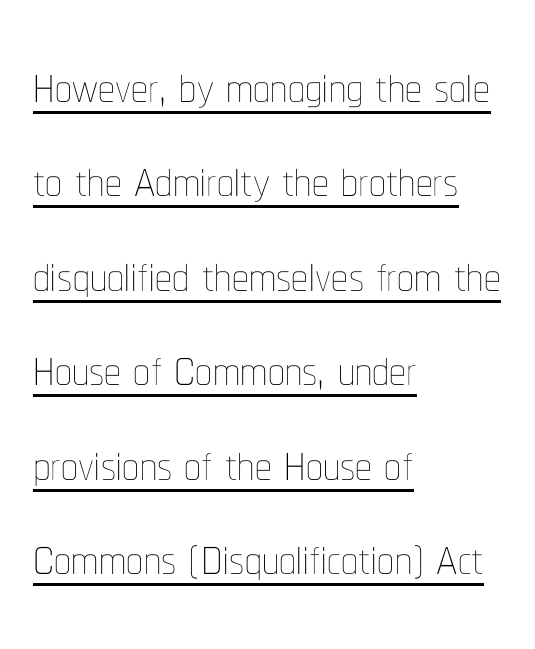
{"italic": "no", "bold": "no", "weight": "thin", "width": "condensed", "stroke_contrast": "low", "x_height": "medium", "monospaced": "no", "underline": "yes", "align": "left", "line_spacing": "normal", "line_spacing_ratio": 1.41, "letter_spacing": "normal", "letter_spacing_em": 0.0, "glyph_px": 67}
